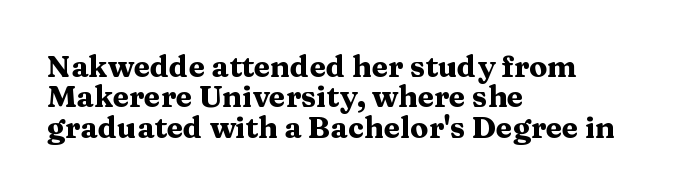
{"serif": "yes", "italic": "no", "bold": "yes", "weight": "heavy", "width": "wide", "stroke_contrast": "medium", "x_height": "medium", "monospaced": "no", "underline": "no", "align": "left", "line_spacing": "tight", "line_spacing_ratio": 1.01, "letter_spacing": "normal", "letter_spacing_em": 0.0, "glyph_px": 30}
